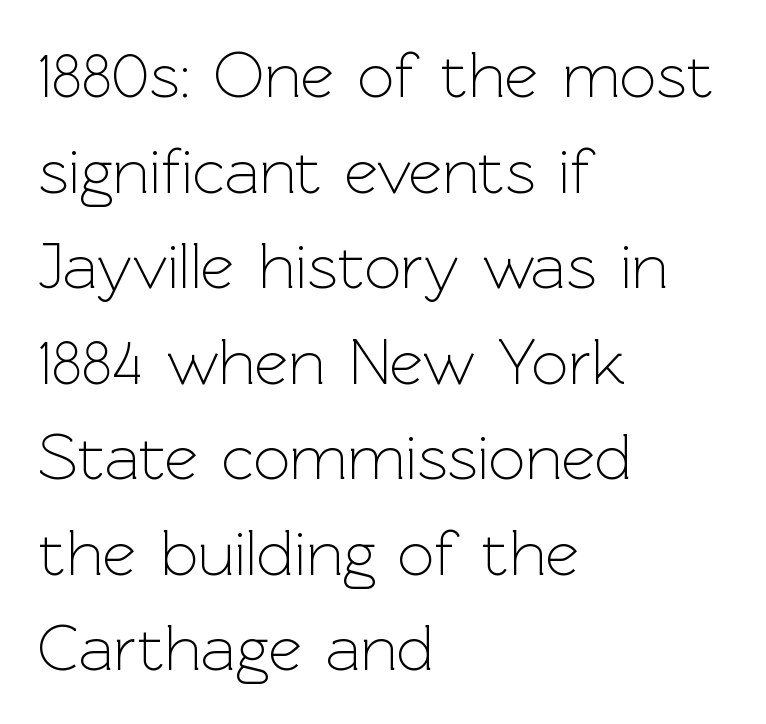
Q: Is the text bold? A: No.
Q: Is the text italic (slanted)? A: No, it is upright.
Q: Is the typeface a serif or a sans-serif typeface? A: Sans-serif.
Q: Is the text underlined? A: No.
Q: How is the paragraph aligned? A: Left-aligned.
Q: Is the spacing between letters normal or unusually wide? A: Normal.
Q: Is the spacing between lines tight, normal or loose? A: Normal.
Q: Width (condensed, normal, or wide)? A: Normal.
Q: x-height? A: Medium.
Q: Monospaced? A: No.
